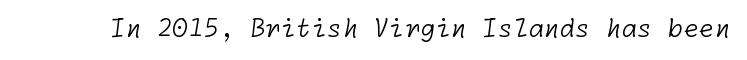
The image shows 25 px text type; set normal letter spacing, not underlined.
